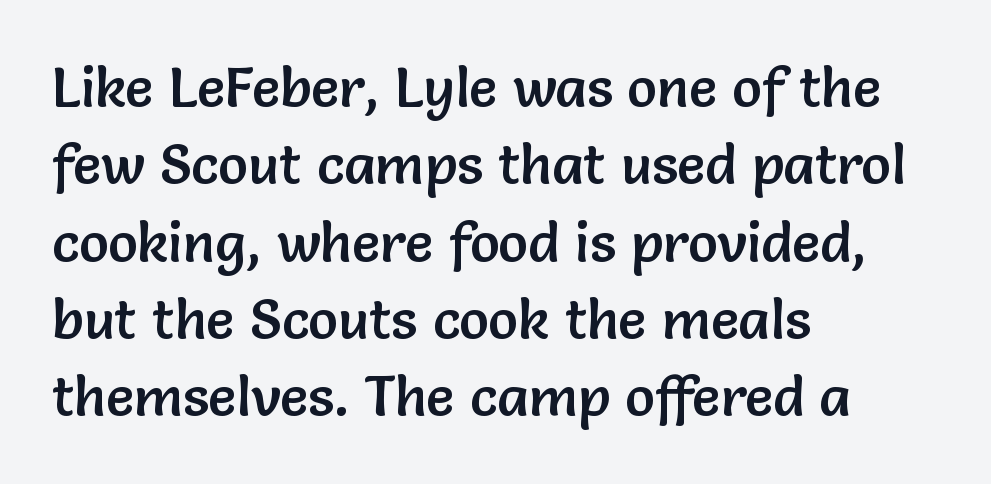
Q: Is the text italic (slanted)? A: No, it is upright.
Q: Is the typeface a serif or a sans-serif typeface? A: Sans-serif.
Q: Is the text underlined? A: No.
Q: How is the paragraph aligned? A: Left-aligned.
Q: Is the spacing between letters normal or unusually wide? A: Normal.
Q: Is the spacing between lines tight, normal or loose? A: Normal.
Q: Width (condensed, normal, or wide)? A: Normal.
Q: Stroke contrast? A: Low.
Q: x-height? A: Medium.
Q: Monospaced? A: No.
